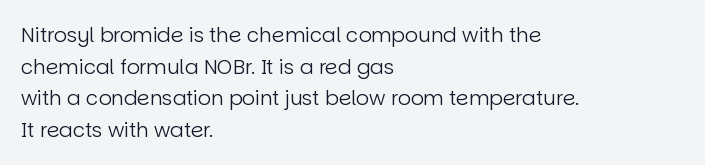
{"italic": "no", "bold": "no", "underline": "no", "align": "left", "line_spacing": "normal", "line_spacing_ratio": 1.58, "letter_spacing": "normal", "letter_spacing_em": 0.0, "glyph_px": 20}
